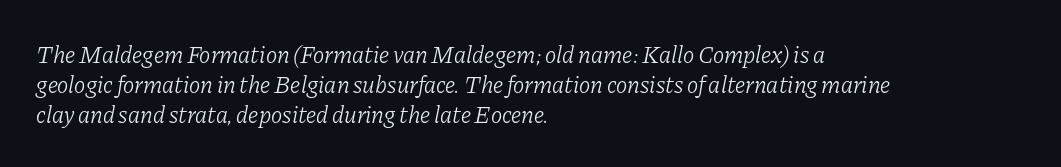
Casual observation: everything's shoved over to the left. Each new line begins a customary step beneath the previous one. Vertical stems look standard width or narrower in stroke. Descender tails drop into unmarked territory. The whole block is typeset with a tilt.
